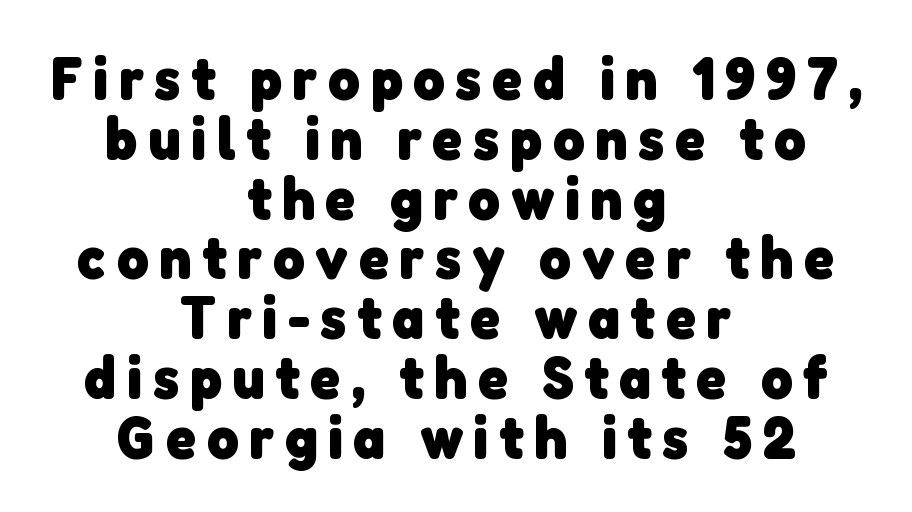
The image shows 61 px heavy sans-serif type; set centered, tight line spacing (0.98x), not underlined; low stroke contrast and a medium x-height.
